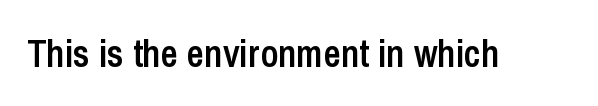
Q: Is the text bold? A: Semi-bold.
Q: Is the text italic (slanted)? A: No, it is upright.
Q: Is the typeface a serif or a sans-serif typeface? A: Sans-serif.
Q: Is the text underlined? A: No.
Q: Is the spacing between letters normal or unusually wide? A: Normal.
Q: Width (condensed, normal, or wide)? A: Condensed.
Q: Stroke contrast? A: Low.
Q: x-height? A: Medium.
Q: Monospaced? A: No.
